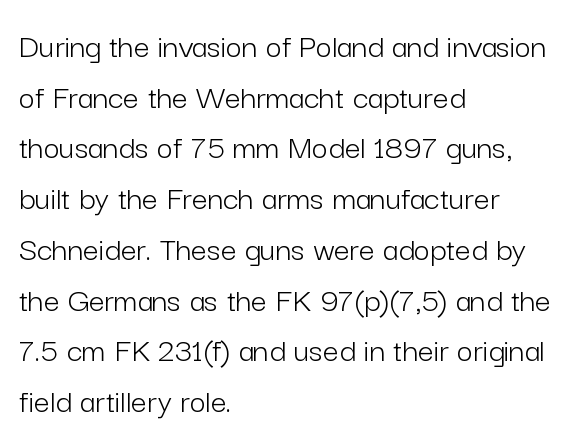
Q: Is the text bold? A: No.
Q: Is the text italic (slanted)? A: No, it is upright.
Q: Is the typeface a serif or a sans-serif typeface? A: Sans-serif.
Q: Is the text underlined? A: No.
Q: How is the paragraph aligned? A: Left-aligned.
Q: Is the spacing between letters normal or unusually wide? A: Normal.
Q: Is the spacing between lines tight, normal or loose? A: Normal.
Q: Width (condensed, normal, or wide)? A: Normal.
Q: Stroke contrast? A: Low.
Q: x-height? A: Medium.
Q: Monospaced? A: No.
